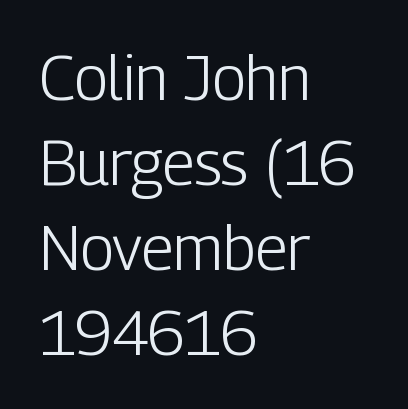
This sample has the flowing, uneven cadence of proportional lettering. The typeface chosen for these lines omits serifs. All the whitespace from short lines collects on the right. Caption: standard tracking, unaltered. Interline gaps are of average width in this sample. Heft: none added — not bold.
